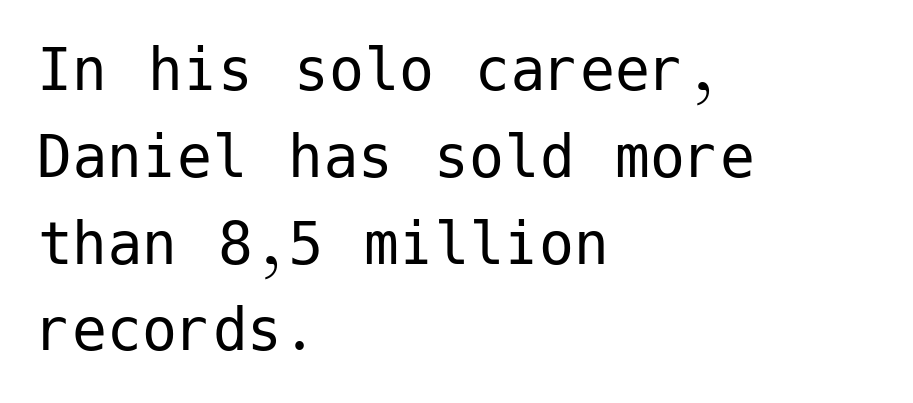
Q: Is the text bold? A: No.
Q: Is the text italic (slanted)? A: No, it is upright.
Q: Is the typeface a serif or a sans-serif typeface? A: Sans-serif.
Q: Is the text underlined? A: No.
Q: How is the paragraph aligned? A: Left-aligned.
Q: Is the spacing between letters normal or unusually wide? A: Normal.
Q: Width (condensed, normal, or wide)? A: Normal.
Q: Stroke contrast? A: Low.
Q: x-height? A: Medium.
